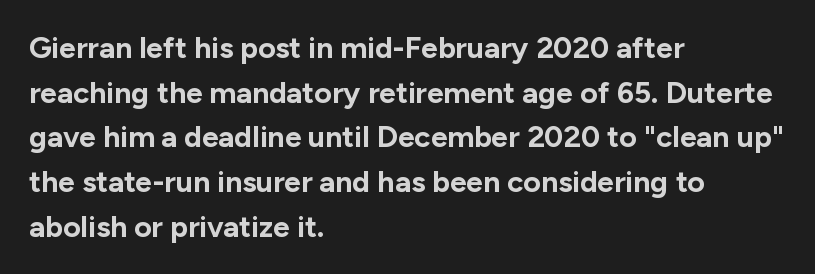
The image shows 30 px bold sans-serif type, upright; set left-aligned, normal line spacing (1.49x), normal letter spacing, not underlined; low stroke contrast and a medium x-height.
